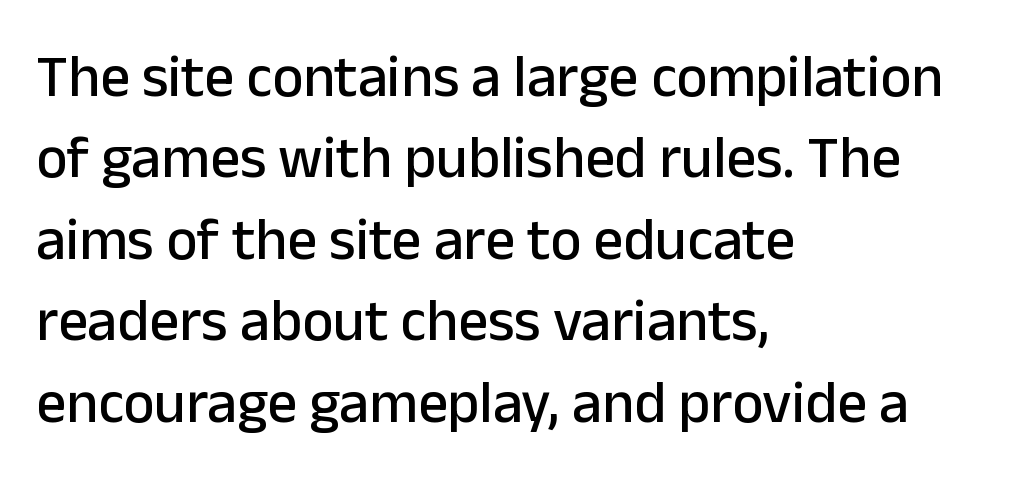
No feet cap the strokes, marking this as sans-serif type. Each row of text sits above clean, open space. Words appear dense and cohesive because spacing is normal. Vertical spacing — default. The letters advance in unequal steps, a hallmark of proportional type.
